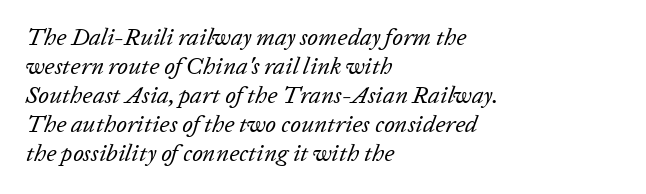
The image shows 24 px text type, italic (leaning right); set left-aligned, line spacing 1.21x, normal letter spacing, not underlined.
